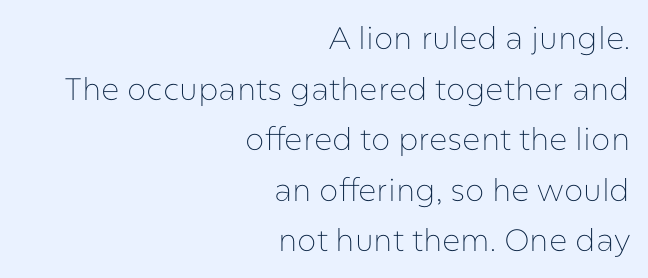
The image shows 31 px thin sans-serif type, upright; set right-aligned, normal line spacing (1.63x), normal letter spacing, not underlined; low stroke contrast and a medium x-height.
